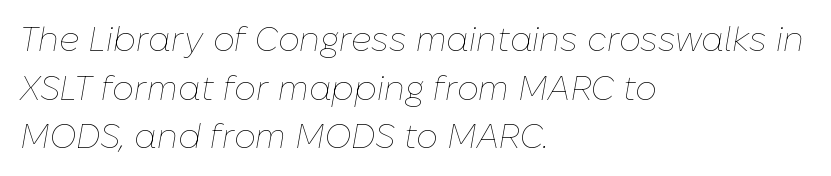
Q: Is the text bold? A: No.
Q: Is the text italic (slanted)? A: Yes, it leans right by about 10 degrees.
Q: Is the text underlined? A: No.
Q: How is the paragraph aligned? A: Left-aligned.
Q: Is the spacing between letters normal or unusually wide? A: Normal.
Q: Is the spacing between lines tight, normal or loose? A: Normal.
Q: Width (condensed, normal, or wide)? A: Normal.
Q: Stroke contrast? A: Low.
Q: x-height? A: Medium.
Q: Monospaced? A: No.
